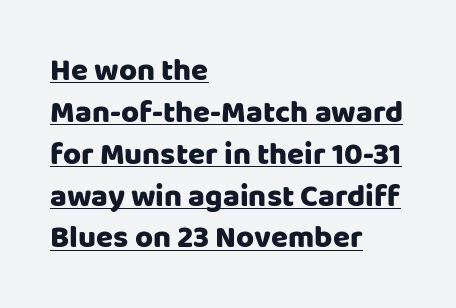
{"serif": "no", "italic": "no", "width": "normal", "stroke_contrast": "low", "x_height": "large", "monospaced": "no", "underline": "yes", "align": "left", "line_spacing": "normal", "line_spacing_ratio": 1.35, "letter_spacing": "normal", "letter_spacing_em": 0.0, "glyph_px": 31}
